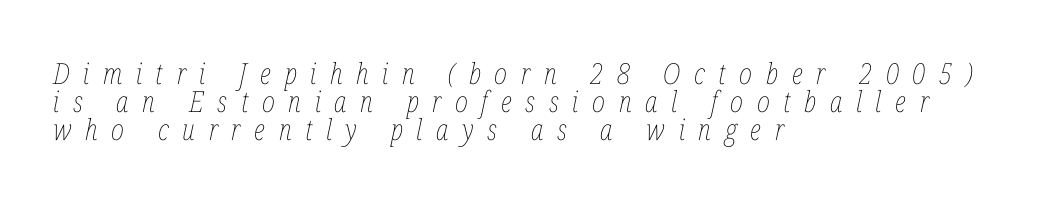
Stroke thickness stays within the range of a standard reading face or lighter. The leading is snug, giving the passage a crowded texture. When letters slant like this, we call the style italic. Is this a fixed-width face? No — the glyphs have proportional, varying widths. These lines stack with their left ends in a neat column.
